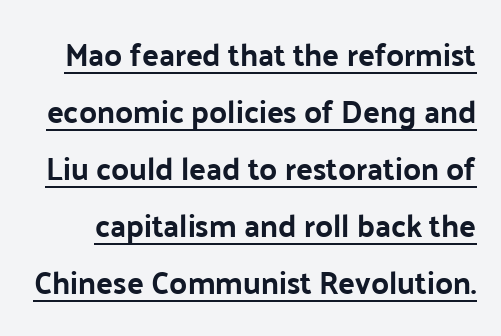
{"serif": "no", "italic": "no", "width": "normal", "stroke_contrast": "low", "x_height": "medium", "monospaced": "no", "underline": "yes", "line_spacing_ratio": 1.84, "letter_spacing": "normal", "letter_spacing_em": 0.0, "glyph_px": 31}
